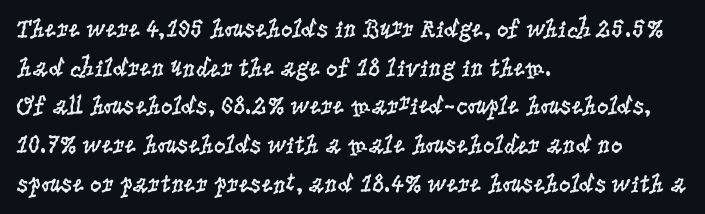
{"bold": "no", "underline": "no", "align": "left", "line_spacing": "normal", "line_spacing_ratio": 1.49, "letter_spacing": "normal", "letter_spacing_em": 0.0, "glyph_px": 26}
